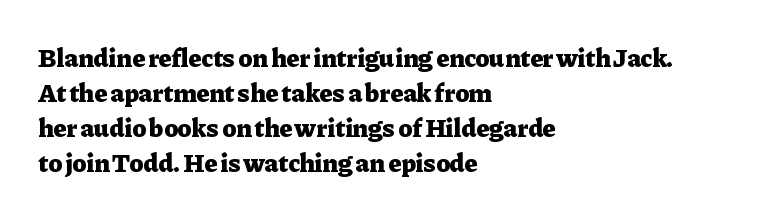
The image shows 26 px bold type, upright; set left-aligned, normal line spacing (1.35x), normal letter spacing, not underlined.
